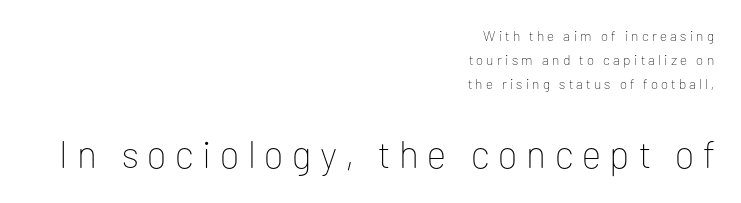
Q: Is the text bold? A: No.
Q: Is the text italic (slanted)? A: No, it is upright.
Q: Is the typeface a serif or a sans-serif typeface? A: Sans-serif.
Q: Is the text underlined? A: No.
Q: How is the paragraph aligned? A: Right-aligned.
Q: Is the spacing between letters normal or unusually wide? A: Unusually wide.
Q: Which block of text is set in a larger size, the first (top) or the second (bottom)? A: The second (bottom) one.
Q: Width (condensed, normal, or wide)? A: Normal.
Q: Stroke contrast? A: Low.
Q: x-height? A: Medium.
Q: Monospaced? A: No.
